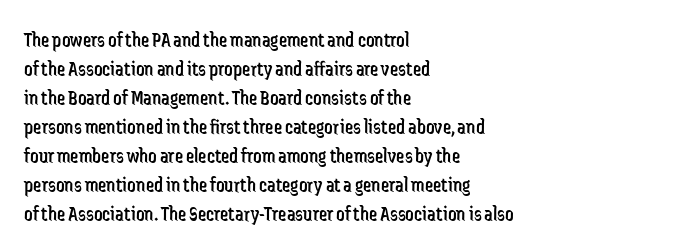
The image shows 21 px text type, upright; set left-aligned, normal line spacing (1.38x), normal letter spacing, not underlined.
